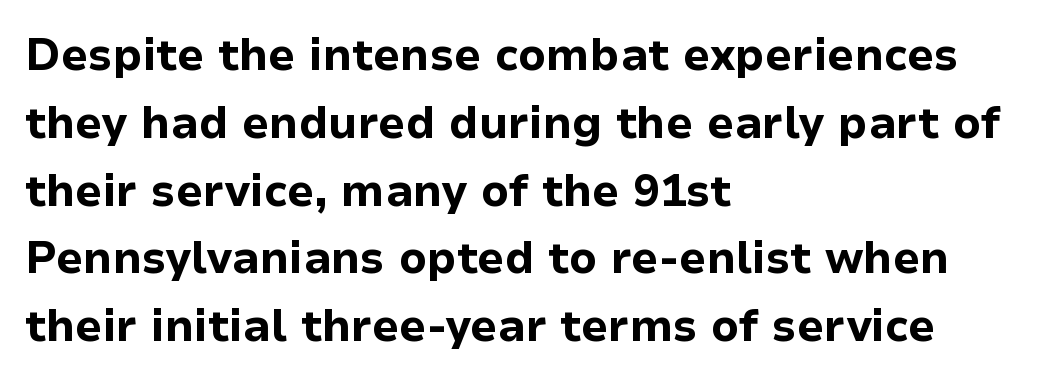
How would I describe the line gaps? Plain and ordinary. The specimen reads as upright at a glance. Weight check: bold — yes, fully. Proportional: the letters do not fall into vertical columns. All the whitespace from short lines collects on the right. Characters follow at the spacing the type designer built in.
